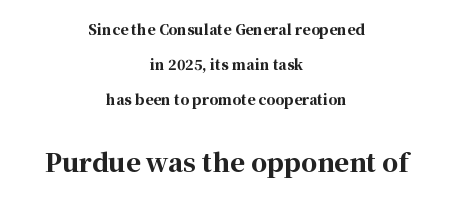
{"italic": "no", "bold": "yes", "underline": "no", "align": "center", "line_spacing": "loose", "line_spacing_ratio": 2.49, "letter_spacing": "normal", "letter_spacing_em": 0.0, "larger_block": "second", "size_ratio": 1.79, "glyph_px": 25}
